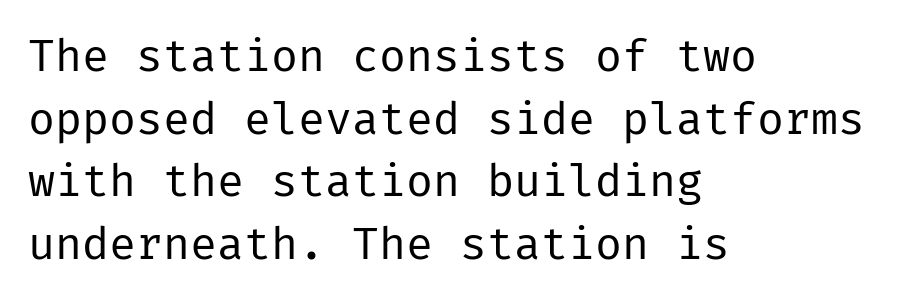
The image shows 45 px regular-weight sans-serif type, upright; set left-aligned, normal line spacing (1.39x), normal letter spacing, not underlined; low stroke contrast and a medium x-height.
